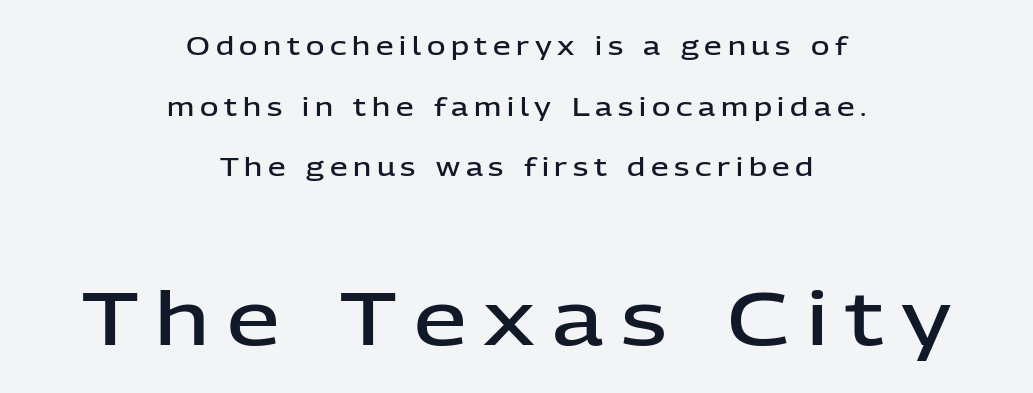
{"serif": "no", "italic": "no", "bold": "semi", "weight": "semibold", "width": "normal", "stroke_contrast": "low", "x_height": "medium", "monospaced": "no", "underline": "no", "align": "center", "line_spacing": "loose", "line_spacing_ratio": 2.43, "letter_spacing": "wide", "letter_spacing_em": 0.23, "larger_block": "second", "size_ratio": 3.0, "glyph_px": 75}
